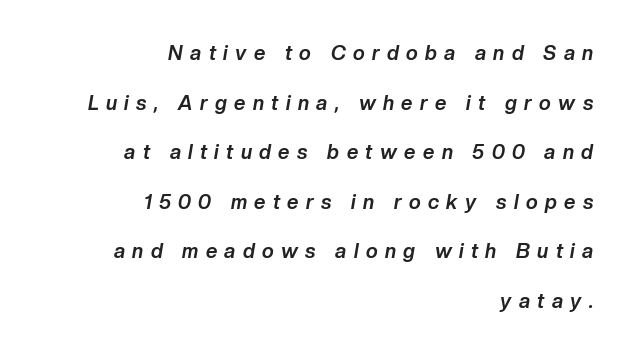
Q: Is the text bold? A: Yes.
Q: Is the text italic (slanted)? A: Yes, it leans right by about 10 degrees.
Q: Is the text underlined? A: No.
Q: How is the paragraph aligned? A: Right-aligned.
Q: Is the spacing between letters normal or unusually wide? A: Unusually wide.
Q: Is the spacing between lines tight, normal or loose? A: Loose.
